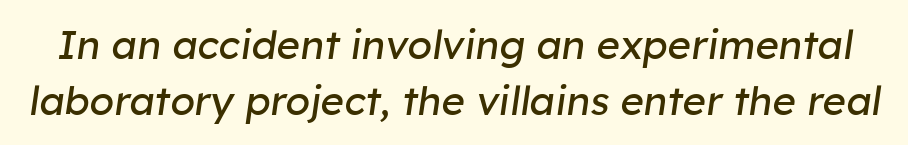
The image shows 40 px regular-weight type, italic (leaning right); set normal line spacing (1.41x), normal letter spacing, not underlined; low stroke contrast and a medium x-height.
